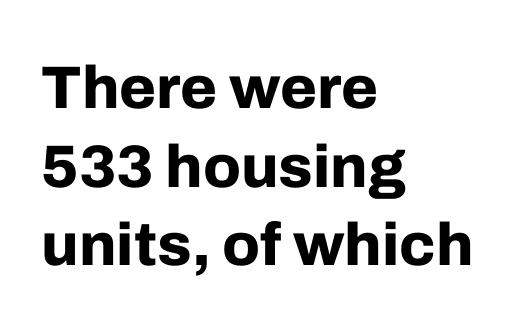
Q: Is the text bold? A: Yes.
Q: Is the text italic (slanted)? A: No, it is upright.
Q: Is the typeface a serif or a sans-serif typeface? A: Sans-serif.
Q: Is the text underlined? A: No.
Q: How is the paragraph aligned? A: Left-aligned.
Q: Is the spacing between letters normal or unusually wide? A: Normal.
Q: Is the spacing between lines tight, normal or loose? A: Normal.
Q: Width (condensed, normal, or wide)? A: Normal.
Q: Stroke contrast? A: Low.
Q: x-height? A: Medium.
Q: Monospaced? A: No.
